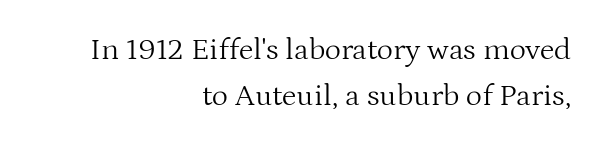
Q: Is the text bold? A: No.
Q: Is the text italic (slanted)? A: No, it is upright.
Q: Is the typeface a serif or a sans-serif typeface? A: Serif.
Q: Is the text underlined? A: No.
Q: How is the paragraph aligned? A: Right-aligned.
Q: Is the spacing between letters normal or unusually wide? A: Normal.
Q: Is the spacing between lines tight, normal or loose? A: Normal.
Q: Width (condensed, normal, or wide)? A: Normal.
Q: Stroke contrast? A: Medium.
Q: x-height? A: Medium.
Q: Monospaced? A: No.
